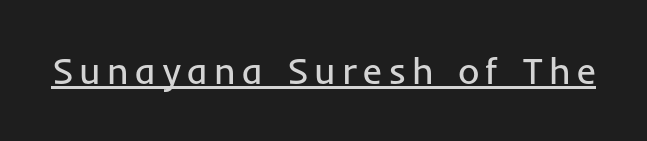
The image shows 37 px regular-weight sans-serif type, upright; set underlined; low stroke contrast and a medium x-height.
